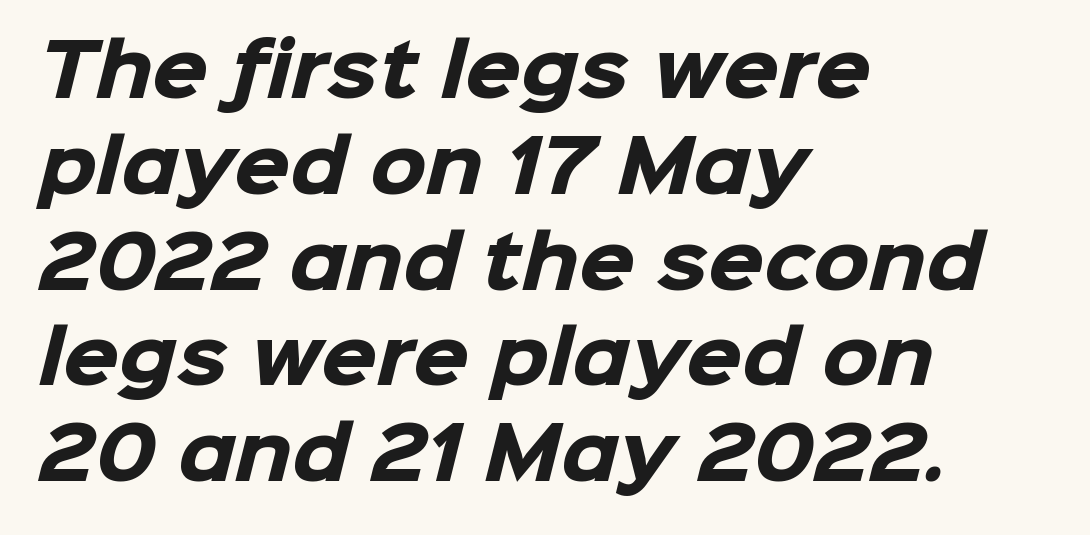
{"serif": "no", "bold": "yes", "weight": "heavy", "width": "normal", "stroke_contrast": "low", "x_height": "medium", "monospaced": "no", "underline": "no", "align": "left", "line_spacing": "normal", "line_spacing_ratio": 1.33, "letter_spacing": "normal", "letter_spacing_em": 0.0, "glyph_px": 72}
